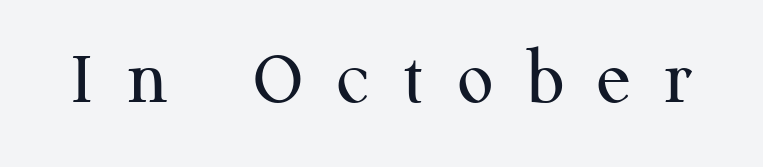
{"serif": "yes", "italic": "no", "bold": "no", "weight": "regular", "width": "normal", "stroke_contrast": "medium", "x_height": "medium", "monospaced": "no", "underline": "no", "letter_spacing": "wide", "letter_spacing_em": 0.42, "glyph_px": 79}
